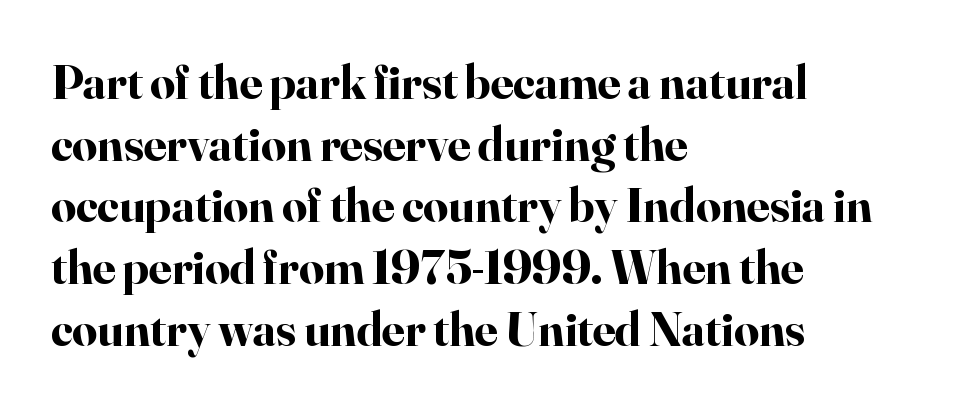
The image shows 49 px bold serif type, upright; set left-aligned, normal line spacing (1.26x), normal letter spacing, not underlined; high stroke contrast and a small x-height.
